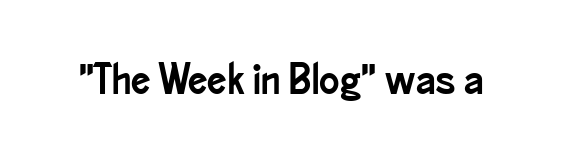
Q: Is the text italic (slanted)? A: No, it is upright.
Q: Is the typeface a serif or a sans-serif typeface? A: Sans-serif.
Q: Is the text underlined? A: No.
Q: Is the spacing between letters normal or unusually wide? A: Normal.
Q: Width (condensed, normal, or wide)? A: Condensed.
Q: Stroke contrast? A: Low.
Q: x-height? A: Small.
Q: Monospaced? A: No.
